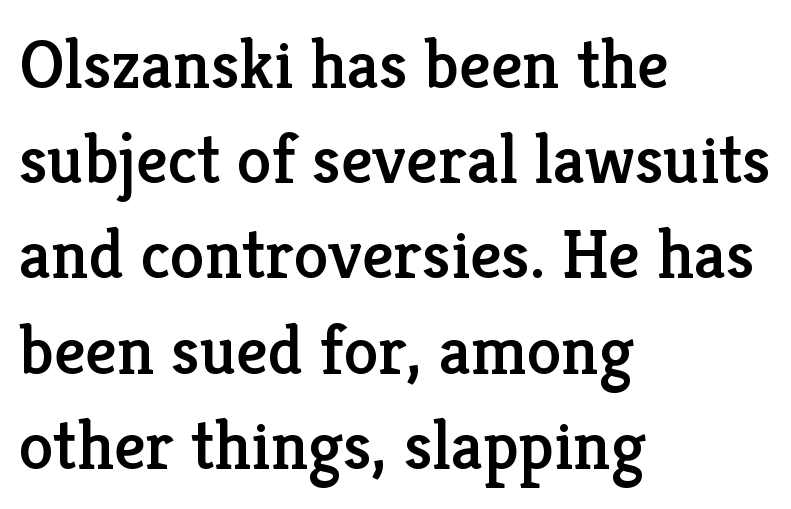
Q: Is the text italic (slanted)? A: No, it is upright.
Q: Is the typeface a serif or a sans-serif typeface? A: Serif.
Q: Is the text underlined? A: No.
Q: How is the paragraph aligned? A: Left-aligned.
Q: Is the spacing between letters normal or unusually wide? A: Normal.
Q: Is the spacing between lines tight, normal or loose? A: Normal.
Q: Width (condensed, normal, or wide)? A: Normal.
Q: Stroke contrast? A: Low.
Q: x-height? A: Medium.
Q: Monospaced? A: No.
